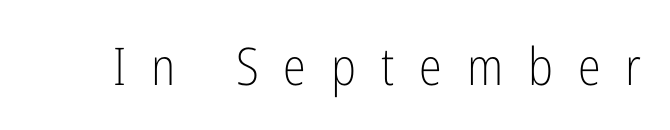
{"serif": "no", "italic": "no", "bold": "no", "weight": "light", "width": "condensed", "stroke_contrast": "low", "x_height": "medium", "monospaced": "no", "underline": "no", "letter_spacing": "wide", "letter_spacing_em": 0.48, "glyph_px": 52}
